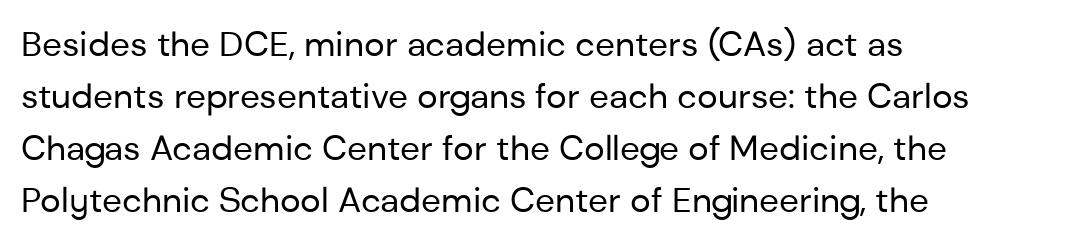
{"serif": "no", "italic": "no", "bold": "no", "weight": "regular", "width": "normal", "stroke_contrast": "low", "x_height": "medium", "monospaced": "no", "underline": "no", "align": "left", "line_spacing": "normal", "line_spacing_ratio": 1.49, "letter_spacing": "normal", "letter_spacing_em": 0.0, "glyph_px": 35}
